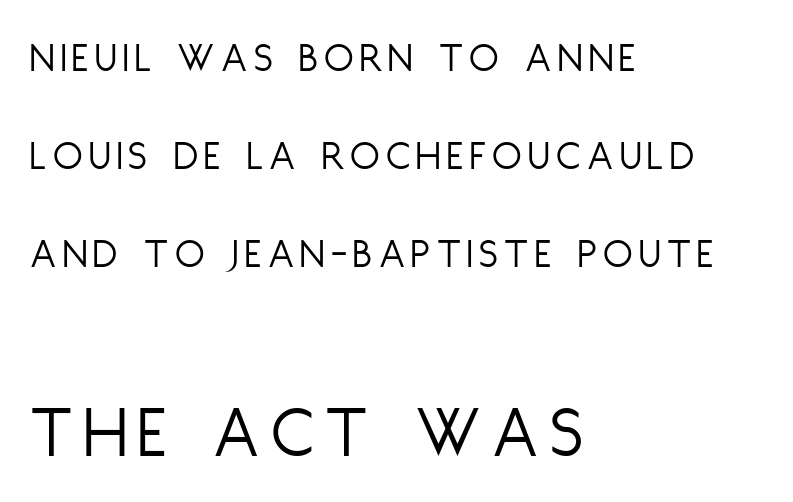
Q: Is the text bold? A: No.
Q: Is the text italic (slanted)? A: No, it is upright.
Q: Is the typeface a serif or a sans-serif typeface? A: Sans-serif.
Q: Is the text underlined? A: No.
Q: How is the paragraph aligned? A: Left-aligned.
Q: Is the spacing between lines tight, normal or loose? A: Loose.
Q: Which block of text is set in a larger size, the first (top) or the second (bottom)? A: The second (bottom) one.
Q: Width (condensed, normal, or wide)? A: Condensed.
Q: Stroke contrast? A: Low.
Q: x-height? A: Large.
Q: Monospaced? A: No.
